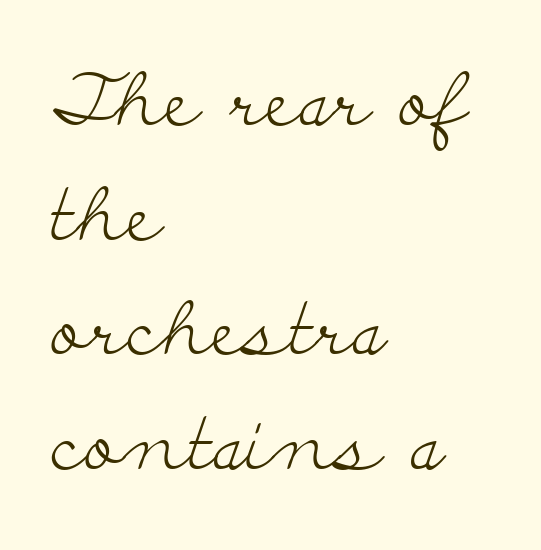
Line starts are locked; line ends wander. Compared with a typical body face, this is equally light or lighter still. A typesetter would call this zero additional tracking. Bare-footed words on every line. Spacing verdict: proportional, widths tailored to each character.
